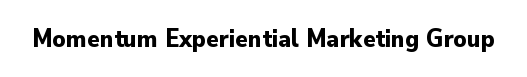
The image shows 26 px bold type, upright; set normal letter spacing, not underlined.
